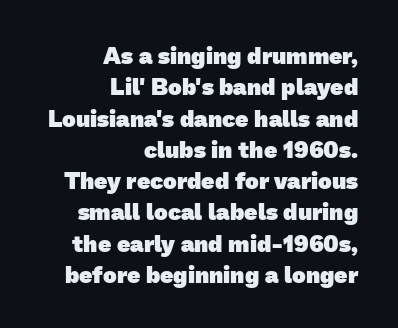
Compared with an ordinary text face, these strokes are far heavier — a full bold. Tracking value appears to be zero — textbook default spacing. Compared with typical paragraphs, the rows here are spaced about the same. Has an underline been added? It has not.
